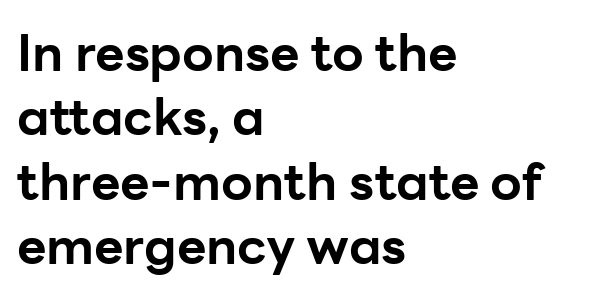
The image shows 51 px bold sans-serif type, upright; set left-aligned, normal line spacing (1.26x), normal letter spacing, not underlined; low stroke contrast and a medium x-height.
